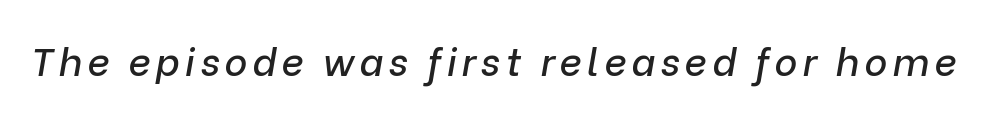
{"italic": "yes", "lean": "right", "slant_degrees": 9, "width": "normal", "stroke_contrast": "low", "x_height": "medium", "monospaced": "no", "underline": "no", "glyph_px": 39}
